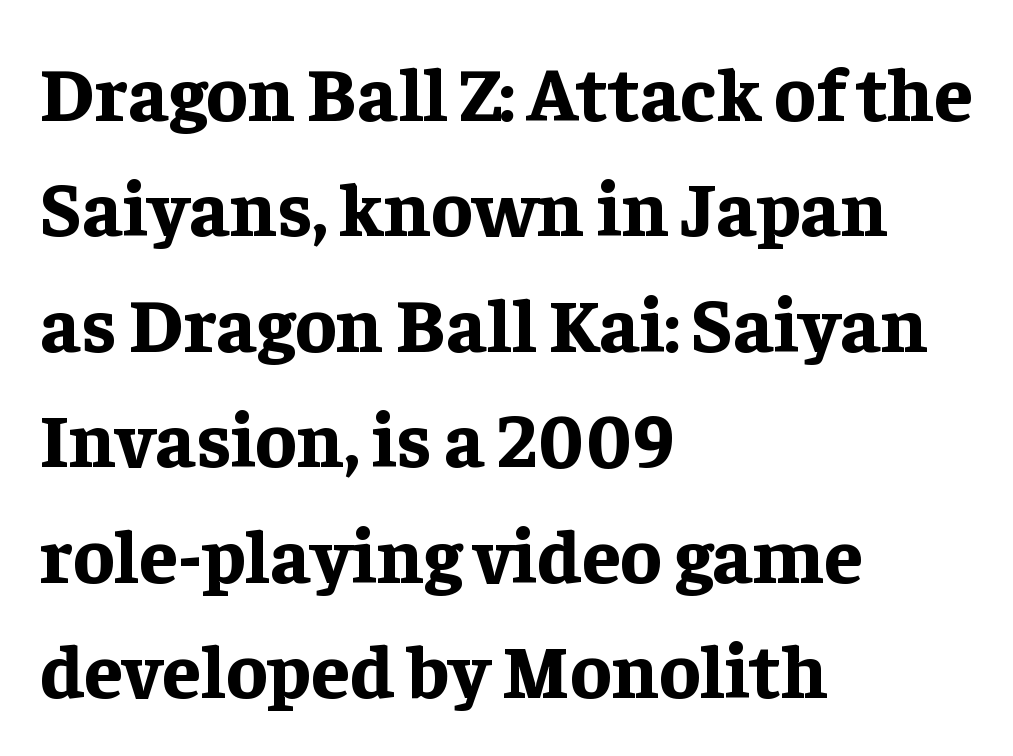
The image shows 77 px bold serif type, upright; set left-aligned, normal line spacing (1.5x), normal letter spacing, not underlined; low stroke contrast and a medium x-height.
